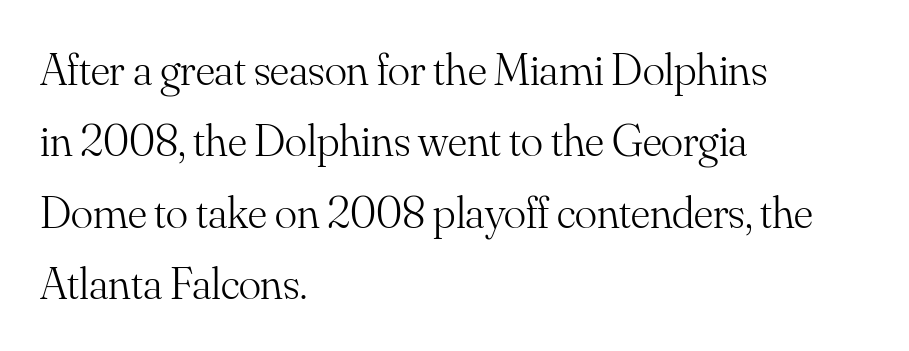
Q: Is the text bold? A: No.
Q: Is the text italic (slanted)? A: No, it is upright.
Q: Is the typeface a serif or a sans-serif typeface? A: Serif.
Q: Is the text underlined? A: No.
Q: How is the paragraph aligned? A: Left-aligned.
Q: Is the spacing between letters normal or unusually wide? A: Normal.
Q: Is the spacing between lines tight, normal or loose? A: Normal.
Q: Width (condensed, normal, or wide)? A: Normal.
Q: Stroke contrast? A: Medium.
Q: x-height? A: Small.
Q: Monospaced? A: No.
